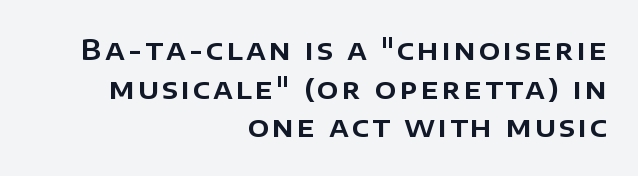
Q: Is the text italic (slanted)? A: No, it is upright.
Q: Is the typeface a serif or a sans-serif typeface? A: Sans-serif.
Q: Is the text underlined? A: No.
Q: How is the paragraph aligned? A: Right-aligned.
Q: Is the spacing between lines tight, normal or loose? A: Normal.
Q: Width (condensed, normal, or wide)? A: Normal.
Q: Stroke contrast? A: Low.
Q: x-height? A: Large.
Q: Monospaced? A: No.
